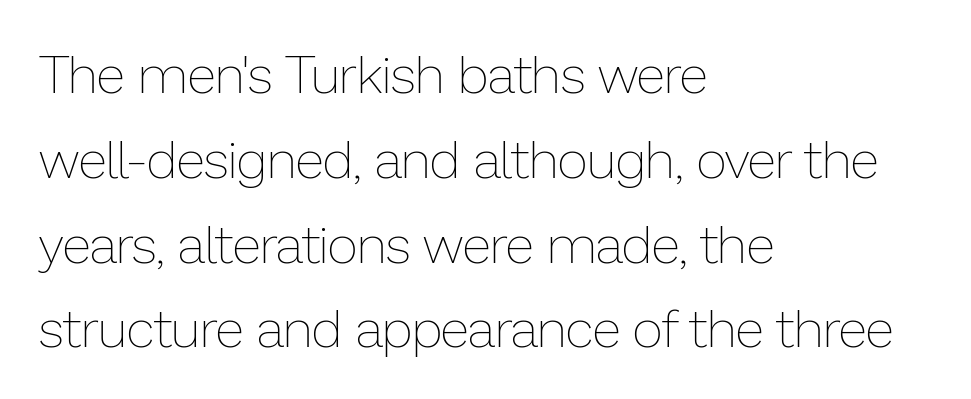
A roman cut, with each character standing at attention. The paragraph has a hard left edge and a soft right edge. Proportional: the letters do not fall into vertical columns. The block of text has a typical density, with ordinary space between rows.
